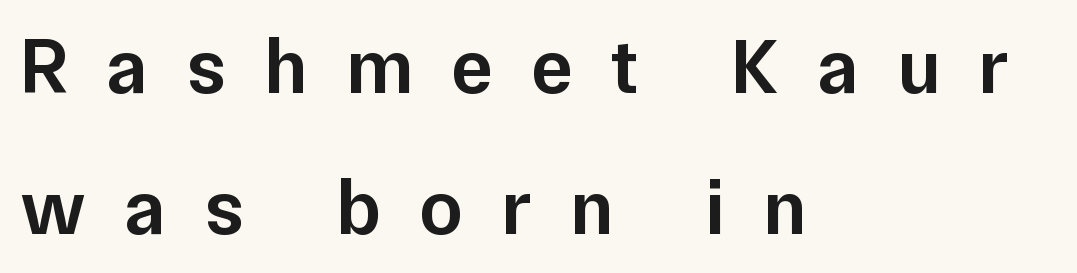
The image shows 79 px semibold sans-serif type, upright; set left-aligned, line spacing 1.78x, unusually wide letter spacing (+0.48 em), not underlined; low stroke contrast and a medium x-height.
